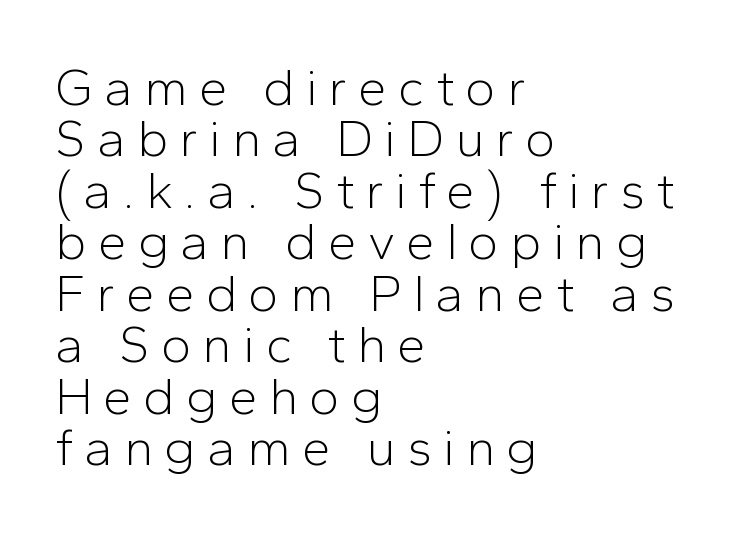
{"serif": "no", "italic": "no", "bold": "no", "weight": "light", "width": "normal", "stroke_contrast": "low", "x_height": "medium", "monospaced": "no", "underline": "no", "align": "left", "line_spacing": "tight", "line_spacing_ratio": 0.99, "letter_spacing": "wide", "letter_spacing_em": 0.21, "glyph_px": 52}
